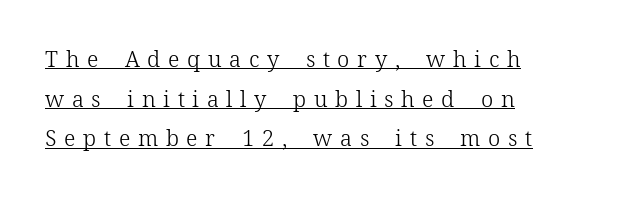
Q: Is the text bold? A: No.
Q: Is the text italic (slanted)? A: No, it is upright.
Q: Is the text underlined? A: Yes.
Q: How is the paragraph aligned? A: Left-aligned.
Q: Is the spacing between letters normal or unusually wide? A: Unusually wide.
